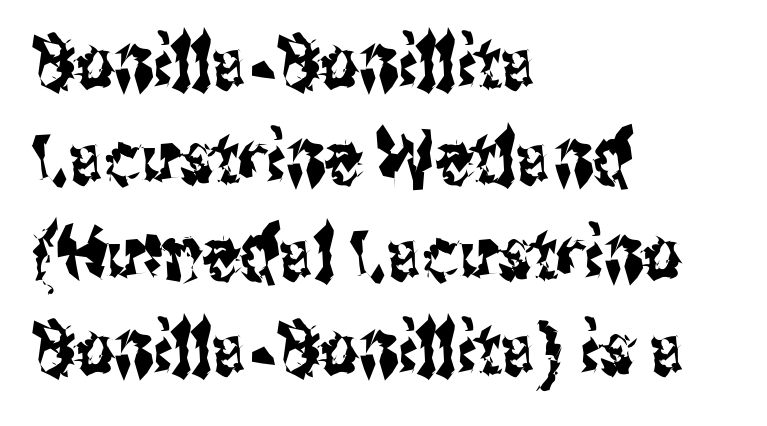
{"serif": "no", "italic": "no", "width": "condensed", "stroke_contrast": "medium", "x_height": "medium", "monospaced": "no", "underline": "no", "align": "left", "line_spacing": "normal", "line_spacing_ratio": 1.29, "letter_spacing": "normal", "letter_spacing_em": 0.0, "glyph_px": 74}
